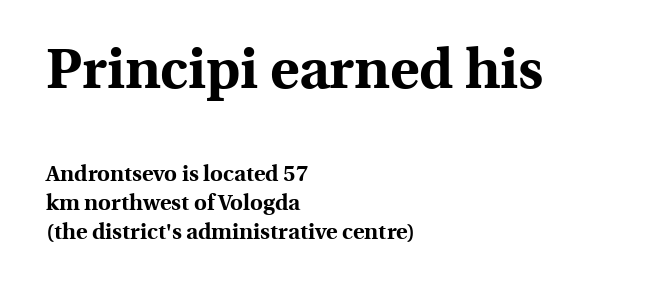
The rendering uses natural spacing where letterforms have individual widths. Stroke terminals: seriffed. Regarding leading, the lines here are spaced in the standard way. Compared with a centered layout, this one pins lines to the left instead. The tracking reads as untouched default to a designer's eye.
